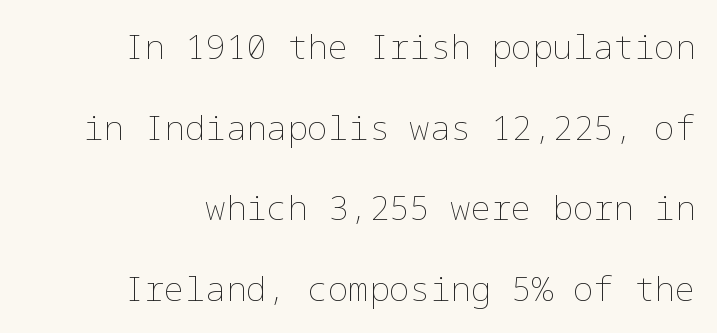
The letters stand upright; this is a roman face. Line ends are locked; line starts wander. Leading: increased. This sample uses plain, unmodified letter spacing. Is this a heavy cut? Hardly; it is regular or lighter.
